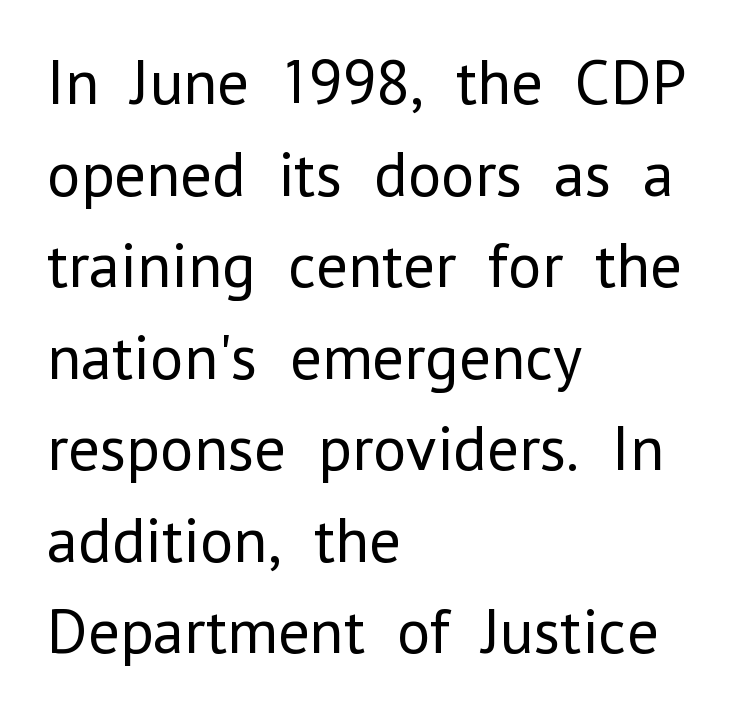
The image shows 64 px regular-weight sans-serif type, upright; set left-aligned, normal line spacing (1.43x), normal letter spacing, not underlined; low stroke contrast and a medium x-height.
